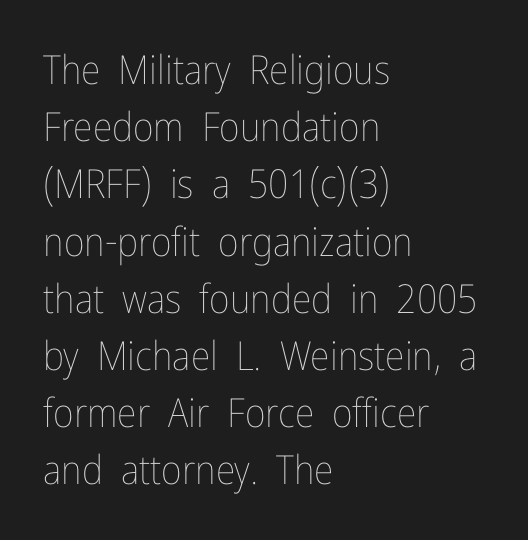
Alignment: flush left. Baseline-to-baseline distance is the conventional proportion of letter height. Descenders hang freely into open space. Does extra space separate the letters? No, they use regular spacing. The font's upright variant was chosen for this text. The face used here is proportionally spaced, like ordinary book or web type.
